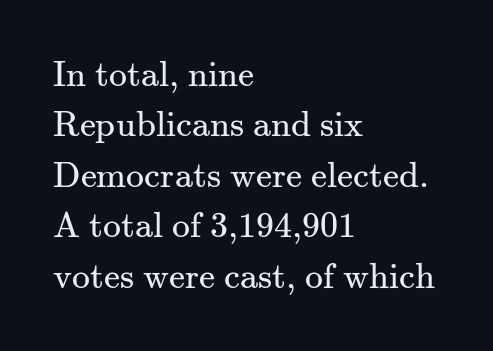
This rendering uses left alignment, leaving the right contour irregular. Quick note: interline space is typical. The words here are not underlined. The axis of the letterforms is exactly vertical.
